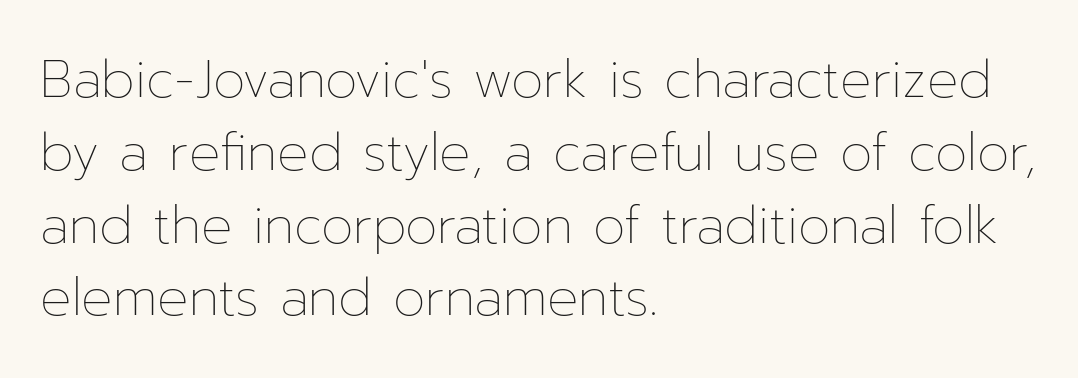
{"italic": "no", "bold": "no", "weight": "thin", "width": "normal", "stroke_contrast": "low", "x_height": "medium", "monospaced": "no", "underline": "no", "align": "left", "line_spacing": "normal", "line_spacing_ratio": 1.4, "letter_spacing": "normal", "letter_spacing_em": 0.0, "glyph_px": 52}
